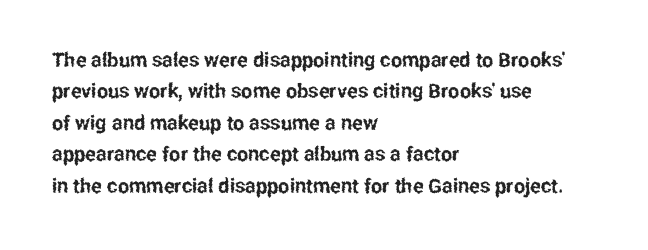
The image shows 20 px text type, upright; set left-aligned, normal line spacing (1.57x), normal letter spacing, not underlined.
